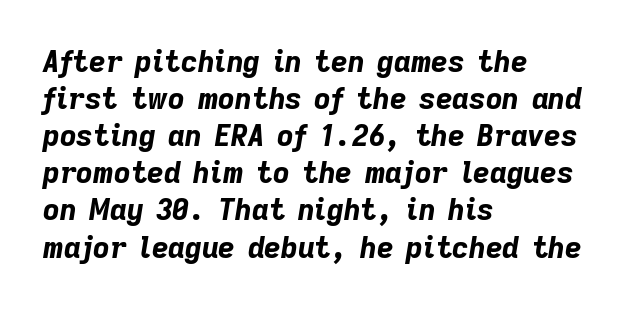
{"italic": "yes", "lean": "right", "slant_degrees": 9, "bold": "yes", "weight": "bold", "width": "normal", "stroke_contrast": "low", "x_height": "medium", "monospaced": "no", "underline": "no", "align": "left", "line_spacing": "normal", "line_spacing_ratio": 1.28, "letter_spacing": "normal", "letter_spacing_em": 0.0, "glyph_px": 29}
